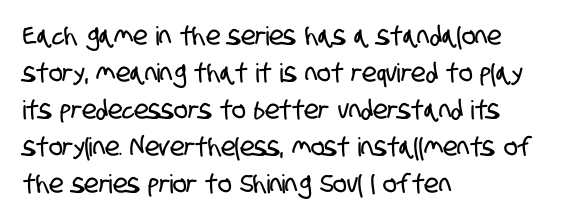
The image shows 26 px text type; set left-aligned, normal line spacing (1.42x), normal letter spacing, not underlined.
